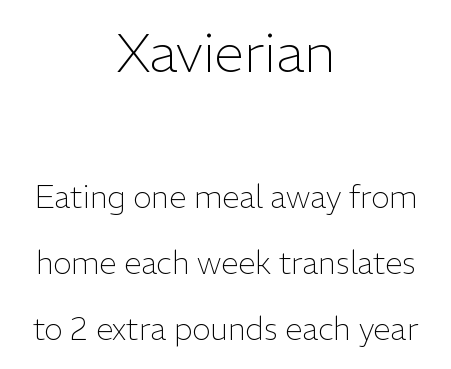
{"serif": "no", "italic": "no", "bold": "no", "weight": "light", "width": "normal", "stroke_contrast": "low", "x_height": "medium", "monospaced": "no", "underline": "no", "align": "center", "line_spacing": "loose", "line_spacing_ratio": 2.13, "letter_spacing": "normal", "letter_spacing_em": 0.0, "larger_block": "first", "size_ratio": 1.74, "glyph_px": 54}
